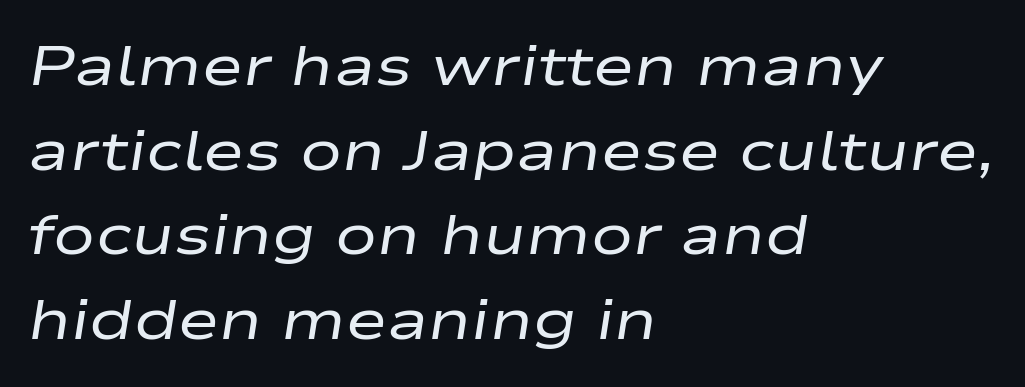
The image shows 56 px regular-weight, wide type, italic (leaning right); set left-aligned, normal line spacing (1.51x), normal letter spacing, not underlined; low stroke contrast and a medium x-height.
